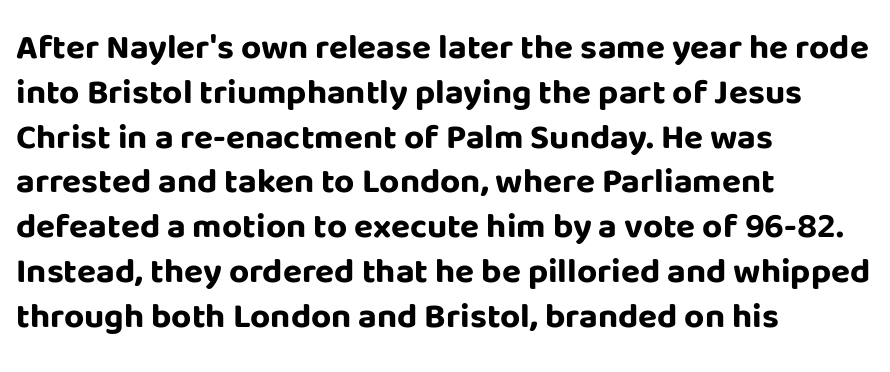
Q: Is the text bold? A: Yes.
Q: Is the text italic (slanted)? A: No, it is upright.
Q: Is the typeface a serif or a sans-serif typeface? A: Sans-serif.
Q: Is the text underlined? A: No.
Q: How is the paragraph aligned? A: Left-aligned.
Q: Is the spacing between letters normal or unusually wide? A: Normal.
Q: Is the spacing between lines tight, normal or loose? A: Normal.
Q: Width (condensed, normal, or wide)? A: Normal.
Q: Stroke contrast? A: Low.
Q: x-height? A: Large.
Q: Monospaced? A: No.
